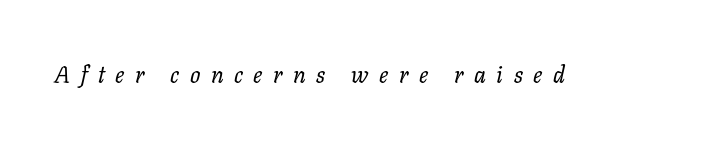
The face used here has a pronounced slope to its letters. Honestly, there is no underline to notice here at all. The letterforms sit at book weight or below. This rendering widens character spacing well past its baseline value.
